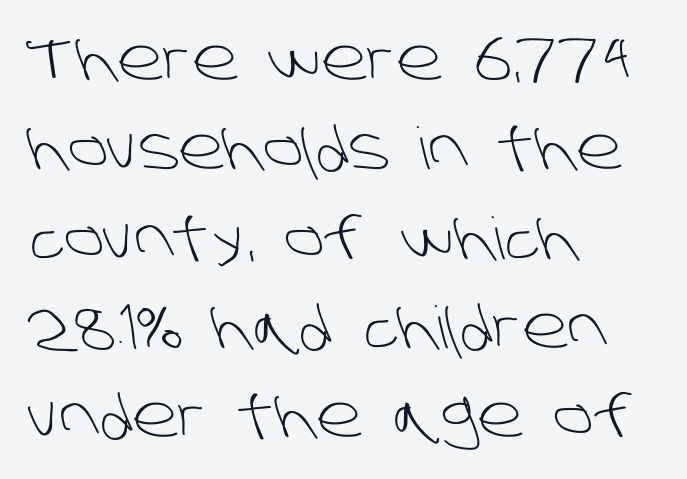
Type style note: lacks serifs. Heaviness? Minimal to ordinary, like unemphasized prose. Rows of type keep a routine distance in the vertical direction. This sample has the flowing, uneven cadence of proportional lettering. Standard letterfit; no display-style spreading of the glyphs. The text block is weighted toward the left margin, trailing off unevenly rightward.
